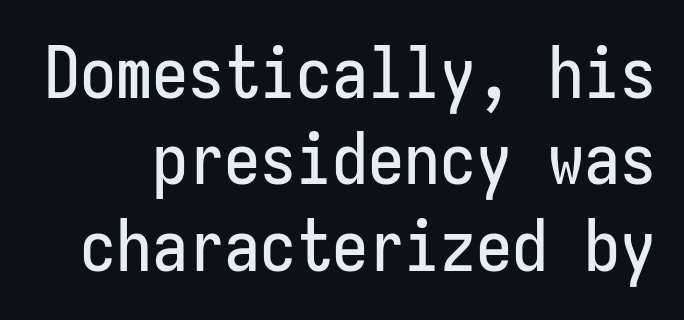
{"serif": "no", "italic": "no", "width": "condensed", "stroke_contrast": "low", "x_height": "medium", "monospaced": "yes", "underline": "no", "line_spacing_ratio": 1.2, "letter_spacing": "normal", "letter_spacing_em": 0.0, "glyph_px": 72}
